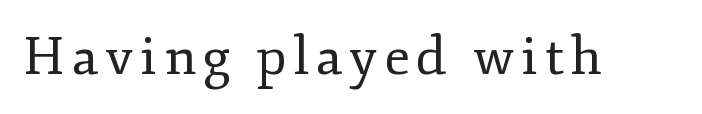
{"serif": "yes", "italic": "no", "bold": "no", "weight": "regular", "width": "normal", "stroke_contrast": "low", "x_height": "small", "monospaced": "no", "underline": "no", "glyph_px": 53}
